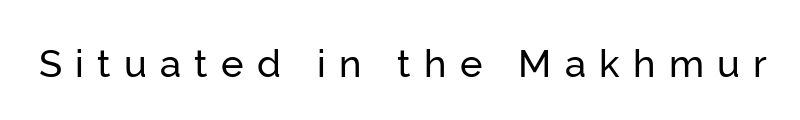
Quick note: underline off. What kind of face is this? One without serifs — a sans. The typography opts for an upright posture over an oblique one. Letter spacing: wide. Varying glyph widths throughout — classic text-font behaviour.
